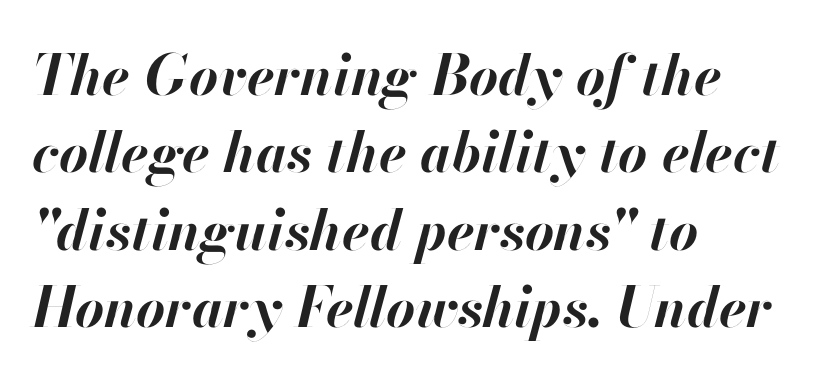
Q: Is the text bold? A: Yes.
Q: Is the text italic (slanted)? A: Yes, it leans right by about 13 degrees.
Q: Is the text underlined? A: No.
Q: How is the paragraph aligned? A: Left-aligned.
Q: Is the spacing between letters normal or unusually wide? A: Normal.
Q: Is the spacing between lines tight, normal or loose? A: Normal.
Q: Width (condensed, normal, or wide)? A: Normal.
Q: Stroke contrast? A: High.
Q: x-height? A: Small.
Q: Monospaced? A: No.
